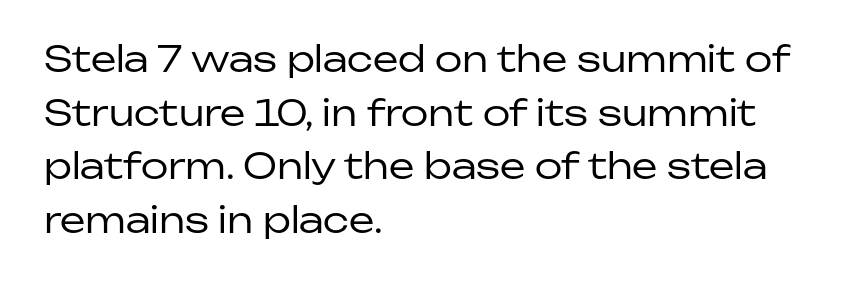
The space directly below the letters is spotless. Does the leading feel generous? No, just average. It's the straight-up-and-down kind of type. Is the type heavy? It reads as light-to-regular instead.
